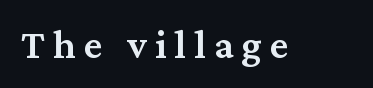
Ascenders rise straight up at ninety degrees. Think of a printed novel: that variable character pitch is what you see here. Heft: intermediate — a semibold. Spacing between characters has been opened up far beyond the box default. You can tell from the footed stems that serif type was used. Honestly, there is no underline to notice here at all.
